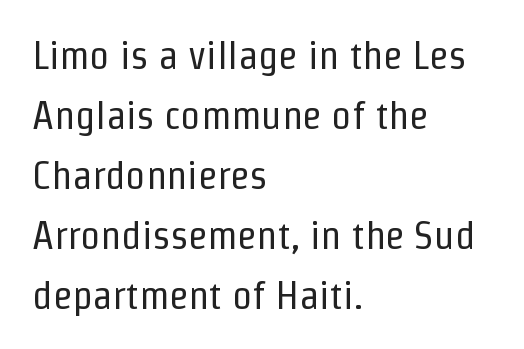
Q: Is the text bold? A: No.
Q: Is the text italic (slanted)? A: No, it is upright.
Q: Is the typeface a serif or a sans-serif typeface? A: Sans-serif.
Q: Is the text underlined? A: No.
Q: How is the paragraph aligned? A: Left-aligned.
Q: Is the spacing between letters normal or unusually wide? A: Normal.
Q: Is the spacing between lines tight, normal or loose? A: Normal.
Q: Width (condensed, normal, or wide)? A: Condensed.
Q: Stroke contrast? A: Low.
Q: x-height? A: Medium.
Q: Monospaced? A: No.
